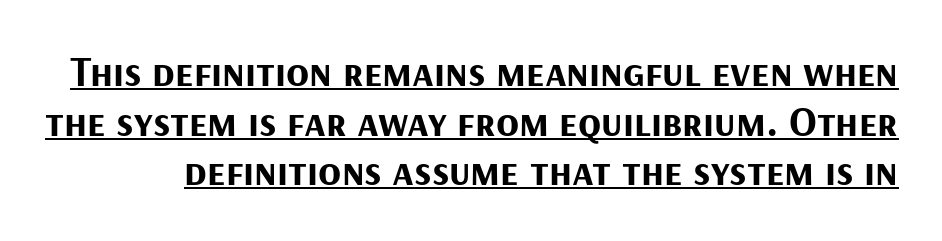
{"serif": "no", "italic": "no", "bold": "yes", "weight": "bold", "width": "normal", "stroke_contrast": "medium", "x_height": "medium", "monospaced": "no", "underline": "yes", "line_spacing_ratio": 1.18, "letter_spacing": "normal", "letter_spacing_em": 0.0, "glyph_px": 42}
